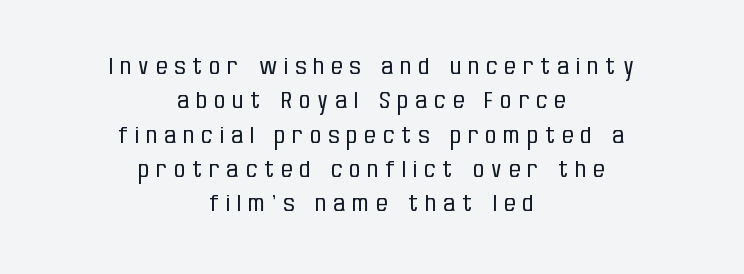
Q: Is the text bold? A: No.
Q: Is the text italic (slanted)? A: No, it is upright.
Q: Is the text underlined? A: No.
Q: How is the paragraph aligned? A: Centered.
Q: Is the spacing between letters normal or unusually wide? A: Unusually wide.
Q: Is the spacing between lines tight, normal or loose? A: Normal.
